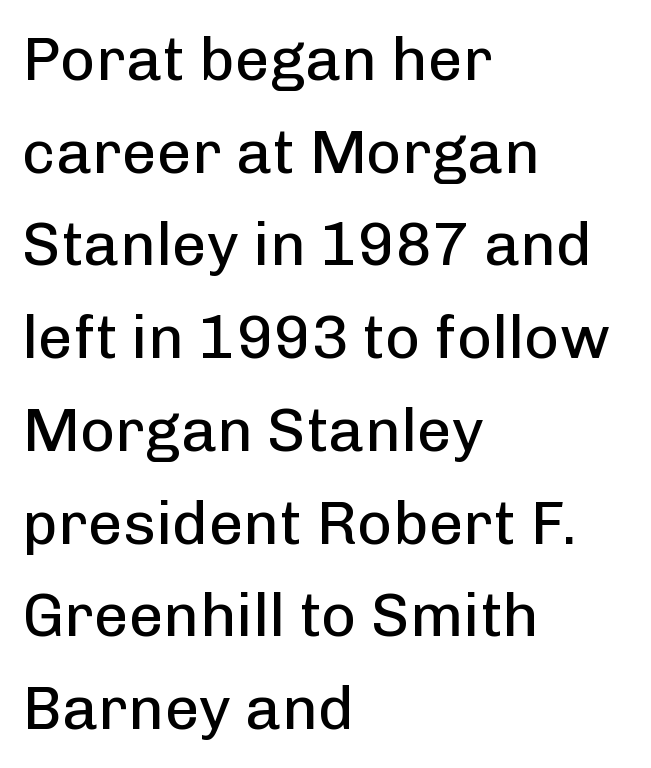
Q: Is the text bold? A: No.
Q: Is the text italic (slanted)? A: No, it is upright.
Q: Is the typeface a serif or a sans-serif typeface? A: Sans-serif.
Q: Is the text underlined? A: No.
Q: How is the paragraph aligned? A: Left-aligned.
Q: Is the spacing between letters normal or unusually wide? A: Normal.
Q: Is the spacing between lines tight, normal or loose? A: Normal.
Q: Width (condensed, normal, or wide)? A: Normal.
Q: Stroke contrast? A: Low.
Q: x-height? A: Medium.
Q: Monospaced? A: No.
